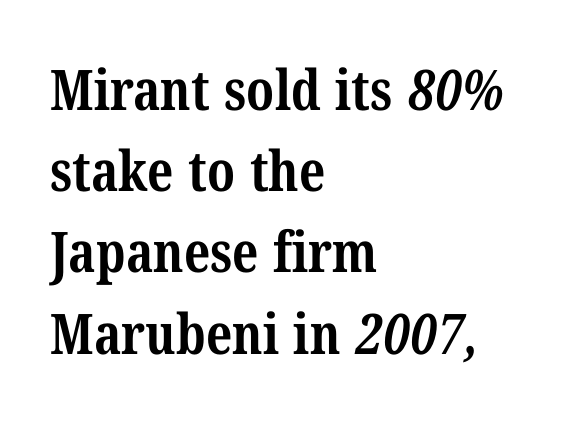
Underline: absent. If you drew a ruler down the left edge, every line would touch it. Compared with typical body copy, the letter spacing here is the same. Heavy, bold letterforms. You could not count columns in this text — the font is proportionally spaced.
